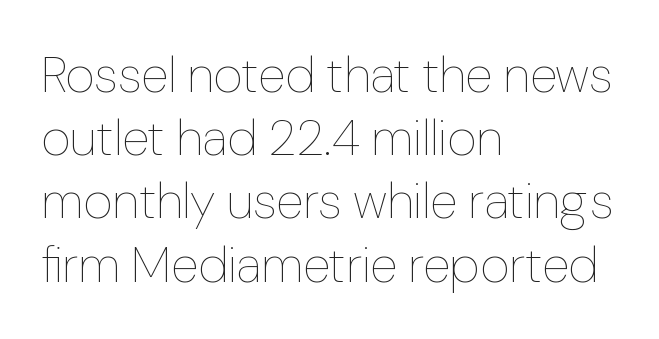
{"italic": "no", "bold": "no", "weight": "thin", "width": "normal", "stroke_contrast": "low", "x_height": "medium", "monospaced": "no", "underline": "no", "align": "left", "line_spacing_ratio": 1.24, "letter_spacing": "normal", "letter_spacing_em": 0.0, "glyph_px": 51}
